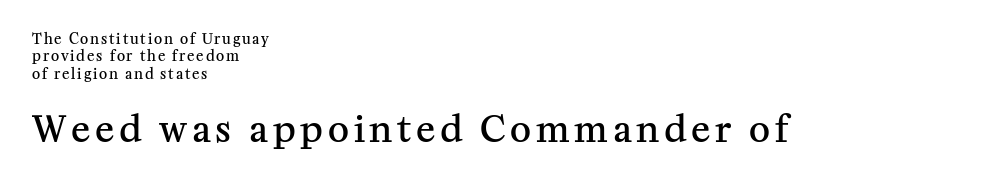
Q: Is the text bold? A: Semi-bold.
Q: Is the text italic (slanted)? A: No, it is upright.
Q: Is the typeface a serif or a sans-serif typeface? A: Serif.
Q: Is the text underlined? A: No.
Q: How is the paragraph aligned? A: Left-aligned.
Q: Is the spacing between lines tight, normal or loose? A: Normal.
Q: Which block of text is set in a larger size, the first (top) or the second (bottom)? A: The second (bottom) one.
Q: Width (condensed, normal, or wide)? A: Normal.
Q: Stroke contrast? A: Medium.
Q: x-height? A: Medium.
Q: Monospaced? A: No.
